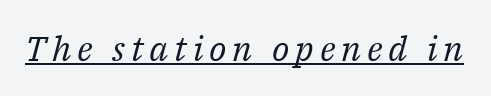
Q: Is the text bold? A: No.
Q: Is the text italic (slanted)? A: Yes, it leans right by about 14 degrees.
Q: Is the typeface a serif or a sans-serif typeface? A: Serif.
Q: Is the text underlined? A: Yes.
Q: Width (condensed, normal, or wide)? A: Normal.
Q: Stroke contrast? A: Medium.
Q: x-height? A: Medium.
Q: Monospaced? A: No.
